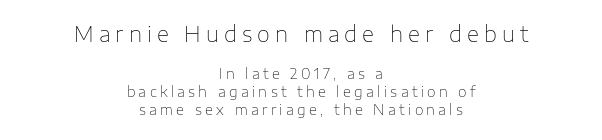
Q: Is the text bold? A: No.
Q: Is the text italic (slanted)? A: No, it is upright.
Q: Is the text underlined? A: No.
Q: How is the paragraph aligned? A: Centered.
Q: Is the spacing between letters normal or unusually wide? A: Unusually wide.
Q: Is the spacing between lines tight, normal or loose? A: Normal.
Q: Which block of text is set in a larger size, the first (top) or the second (bottom)? A: The first (top) one.
